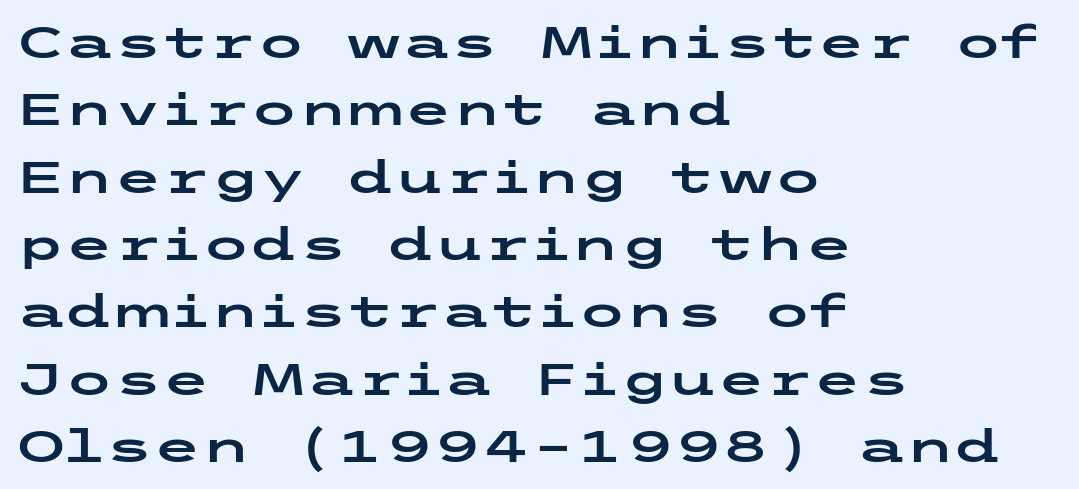
{"serif": "no", "italic": "no", "width": "wide", "stroke_contrast": "low", "x_height": "medium", "underline": "no", "align": "left", "line_spacing": "normal", "line_spacing_ratio": 1.53, "letter_spacing": "normal", "letter_spacing_em": 0.0, "glyph_px": 44}
